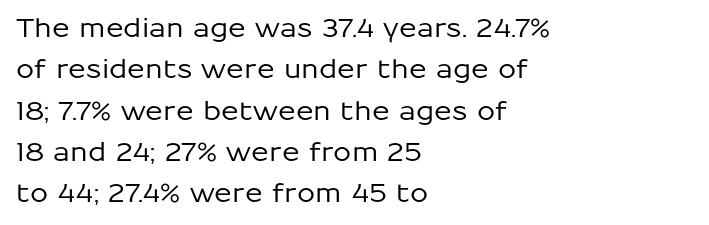
Honestly, there is no underline to notice here at all. Nothing unusual about the tracking: characters are spaced as the font intends. These lines stack with their left ends in a neat column. Posture: vertical. Normally led — the rows are evenly, conventionally spaced.
